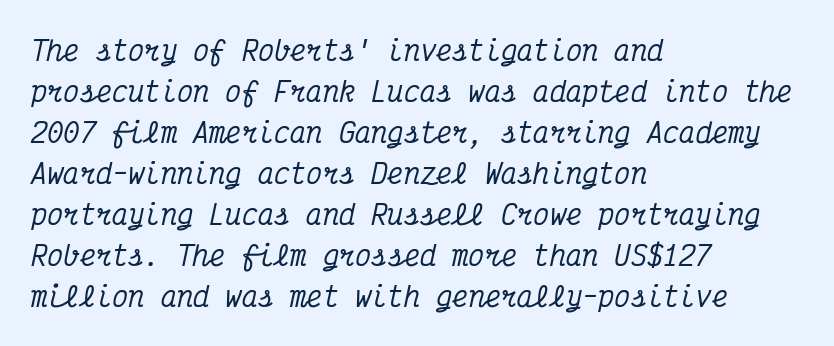
Tall strokes in this sample are angled rather than plumb. The rendering uses a moderate line-height, typical for paragraphs. Alignment: flush left. Check under the words: just untouched page.
